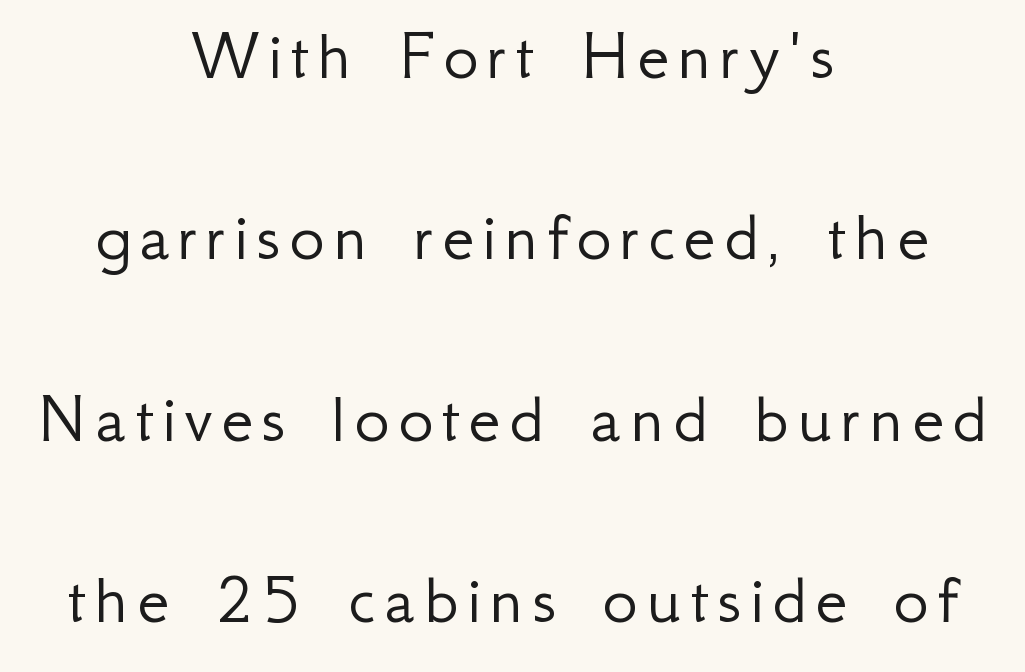
Q: Is the text bold? A: No.
Q: Is the text italic (slanted)? A: No, it is upright.
Q: Is the typeface a serif or a sans-serif typeface? A: Sans-serif.
Q: Is the text underlined? A: No.
Q: How is the paragraph aligned? A: Centered.
Q: Is the spacing between lines tight, normal or loose? A: Loose.
Q: Width (condensed, normal, or wide)? A: Normal.
Q: Stroke contrast? A: Low.
Q: x-height? A: Small.
Q: Monospaced? A: No.
